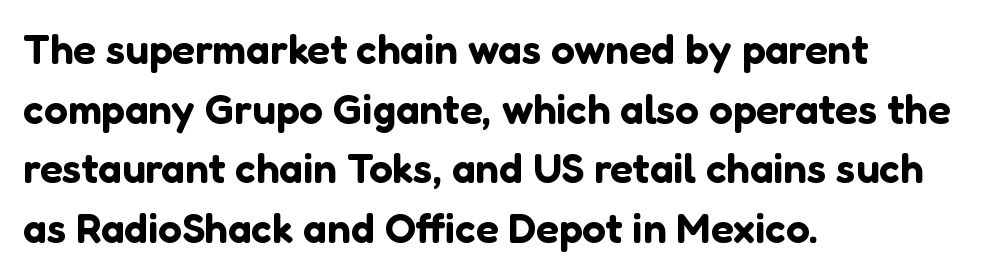
Stroke terminals: plain, sans-serif. Which margin do the lines hug? The left one — the right edge is uneven. Beneath every word, the page is bare. The passage shown is typed in a proportional face where columns would drift. Honestly, the letter spacing is just normal — you wouldn't notice it.
